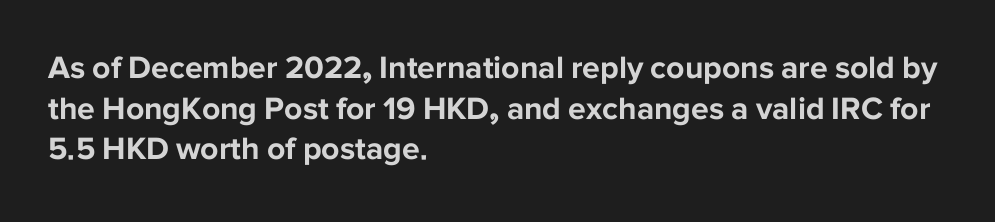
The image shows 32 px bold sans-serif type, upright; set left-aligned, normal line spacing (1.27x), normal letter spacing, not underlined; low stroke contrast and a medium x-height.
